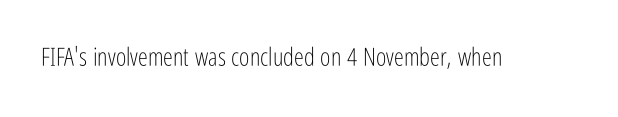
Q: Is the text bold? A: No.
Q: Is the text italic (slanted)? A: No, it is upright.
Q: Is the text underlined? A: No.
Q: Is the spacing between letters normal or unusually wide? A: Normal.
